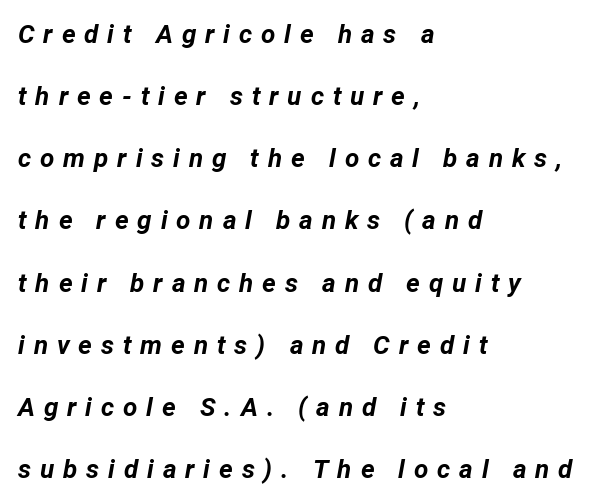
Q: Is the text bold? A: Yes.
Q: Is the text italic (slanted)? A: Yes, it leans right by about 12 degrees.
Q: Is the text underlined? A: No.
Q: How is the paragraph aligned? A: Left-aligned.
Q: Is the spacing between letters normal or unusually wide? A: Unusually wide.
Q: Is the spacing between lines tight, normal or loose? A: Loose.
